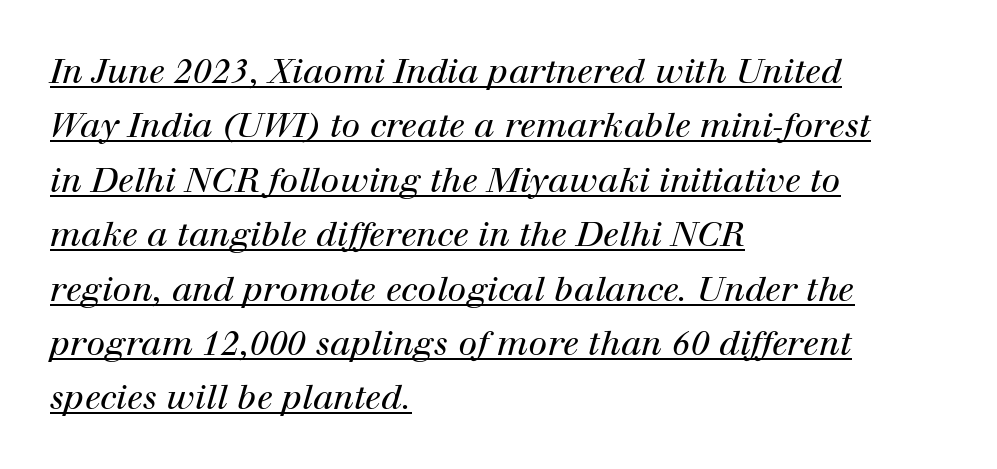
The image shows 34 px regular-weight serif type, italic (leaning right); set left-aligned, normal line spacing (1.6x), normal letter spacing, underlined; high stroke contrast and a medium x-height.
